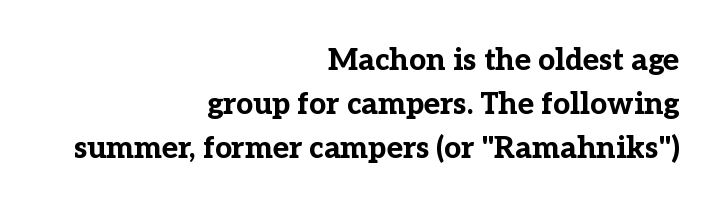
The image shows 30 px bold serif type, upright; set right-aligned, normal line spacing (1.47x), normal letter spacing, not underlined; low stroke contrast and a medium x-height.
